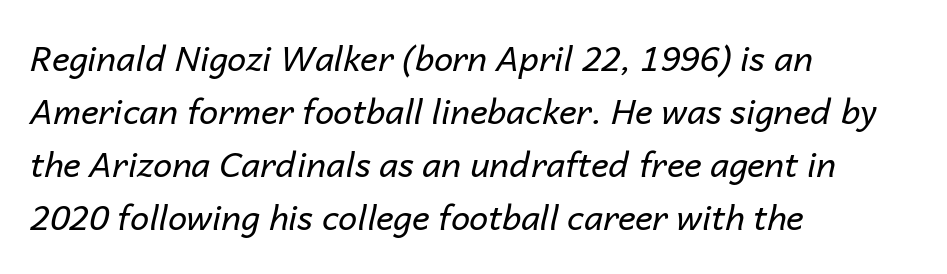
{"italic": "yes", "lean": "right", "slant_degrees": 14, "bold": "no", "weight": "regular", "width": "normal", "stroke_contrast": "low", "x_height": "medium", "monospaced": "no", "underline": "no", "align": "left", "line_spacing": "normal", "line_spacing_ratio": 1.56, "letter_spacing": "normal", "letter_spacing_em": 0.0, "glyph_px": 34}
